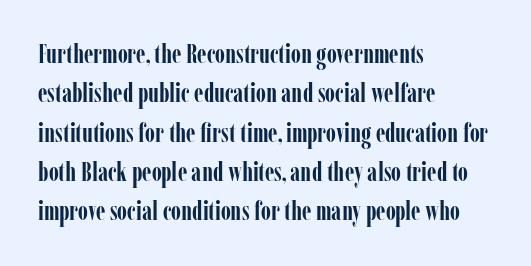
Typeset ragged right — the left edge is the straight one. The passage shown is not underscored anywhere. The lettering stays uniformly vertical, giving the passage a roman look. Short note: letters normally spaced.
